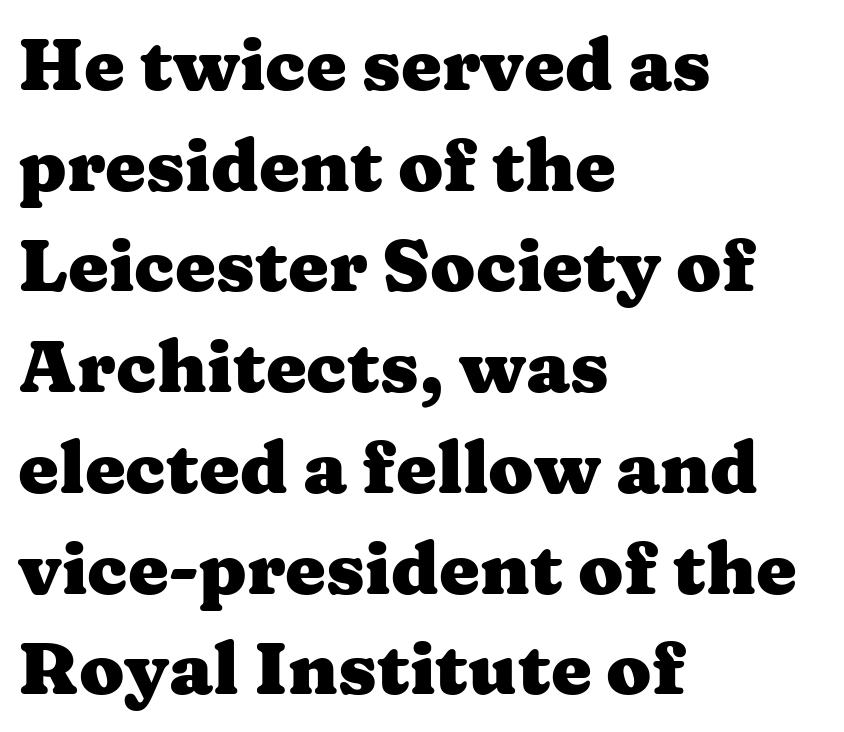
Are there feet on the stems? There are — it's a serif. Clear beneath every line of the passage. Layout note: lines flush left. Letter spacing: default. The rendering uses natural spacing where letterforms have individual widths. Students, observe: this is what conventionally led text looks like.
